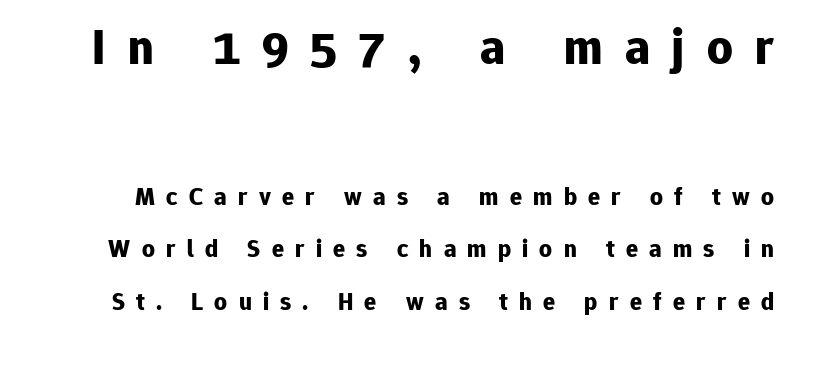
The image shows 50 px bold sans-serif type, upright; set loose line spacing (2.1x), unusually wide letter spacing (+0.45 em), not underlined; the first (top) block is 2.0x larger; low stroke contrast and a medium x-height.
